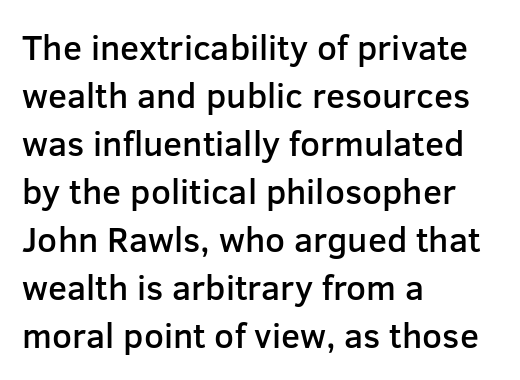
{"serif": "no", "italic": "no", "bold": "semi", "weight": "semibold", "width": "normal", "stroke_contrast": "low", "x_height": "medium", "monospaced": "no", "underline": "no", "align": "left", "line_spacing": "normal", "line_spacing_ratio": 1.37, "letter_spacing": "normal", "letter_spacing_em": 0.0, "glyph_px": 35}
